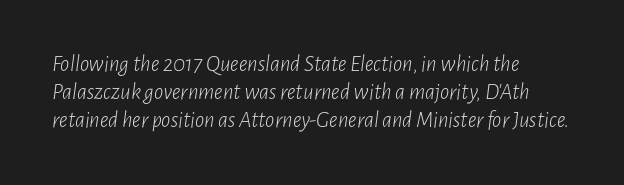
Q: Is the text bold? A: No.
Q: Is the text italic (slanted)? A: Yes, it leans right by about 7 degrees.
Q: Is the text underlined? A: No.
Q: How is the paragraph aligned? A: Left-aligned.
Q: Is the spacing between letters normal or unusually wide? A: Normal.
